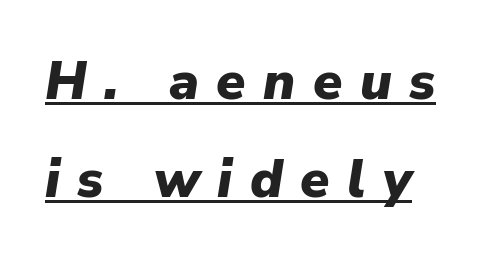
The image shows 53 px heavy type, italic (leaning right); set line spacing 1.85x, unusually wide letter spacing (+0.33 em), underlined; low stroke contrast and a medium x-height.
